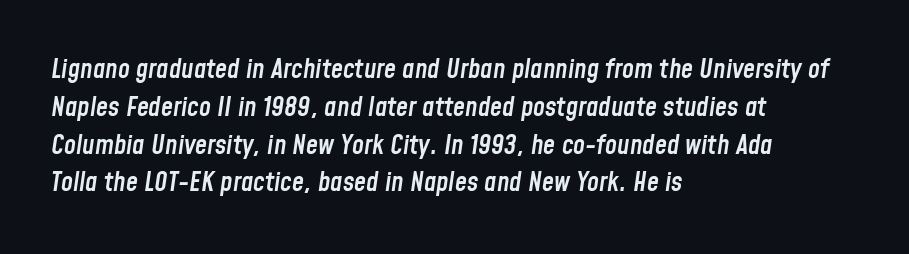
Q: Is the text bold? A: Semi-bold.
Q: Is the text italic (slanted)? A: Yes, it leans right by about 8 degrees.
Q: Is the text underlined? A: No.
Q: How is the paragraph aligned? A: Left-aligned.
Q: Is the spacing between letters normal or unusually wide? A: Normal.
Q: Is the spacing between lines tight, normal or loose? A: Normal.
